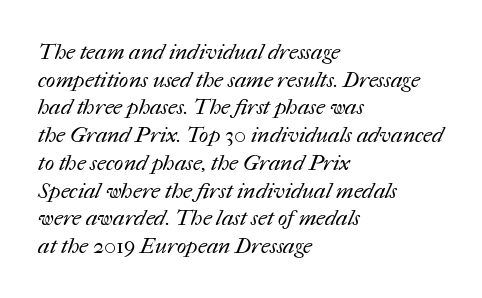
The image shows 22 px text type; set left-aligned, normal line spacing (1.26x), normal letter spacing, not underlined.
